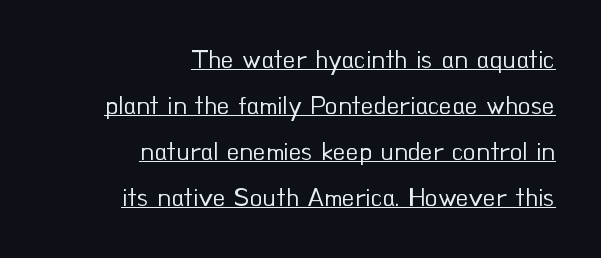
Honestly, the underline is the first thing you notice here. What stands out about the letter spacing? Nothing — it is the standard amount. Weight: in the light-to-regular range. Ascenders rise straight up at ninety degrees.
